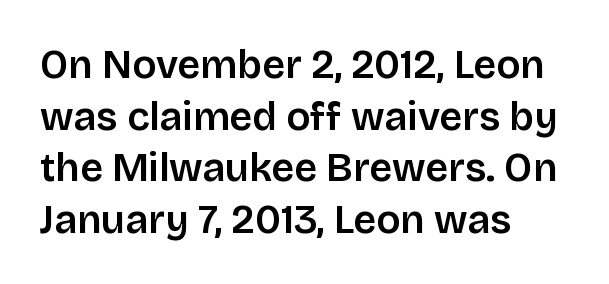
No word sits above an underline. This sample uses a sans-serif face. Normally led — the rows are evenly, conventionally spaced. Proportional: the letters do not fall into vertical columns.
